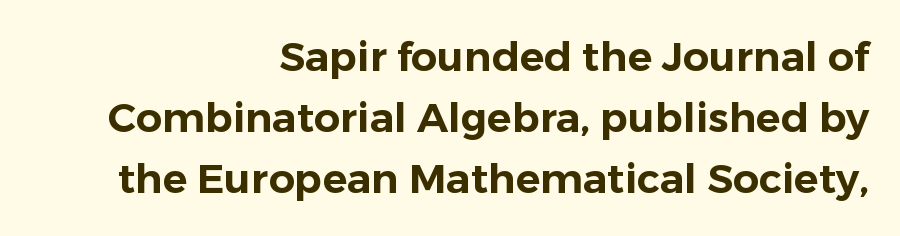
The passage shown is typed in a proportional face where columns would drift. If you drew a ruler down the right edge, every line would touch it. The baseline area is clear. Regarding serifs, this sample does without them. The letterforms sit shoulder to shoulder at normal distance.
